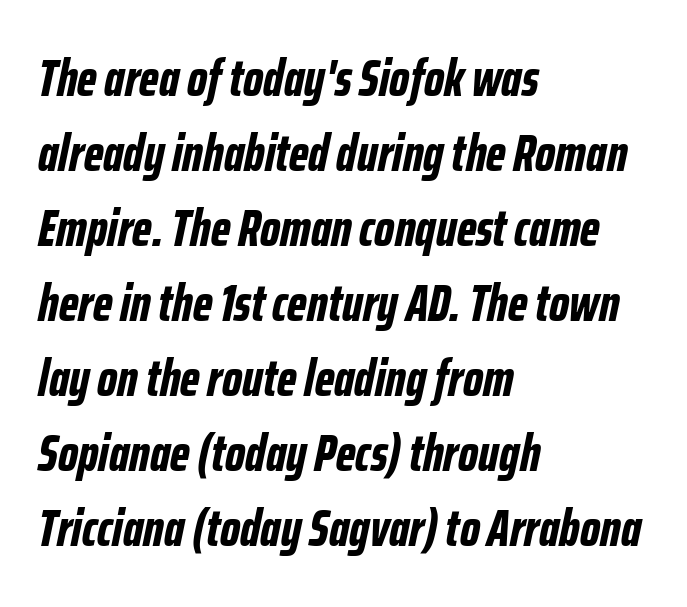
Regular leading. Is the type slanted? Yes — the strokes lean at a clear angle. Short and long lines alike share a common starting point at left. A typesetter would call this zero additional tracking. These lines carry a lot of weight — the face is fully bold. Honestly, there is no underline to notice here at all.
